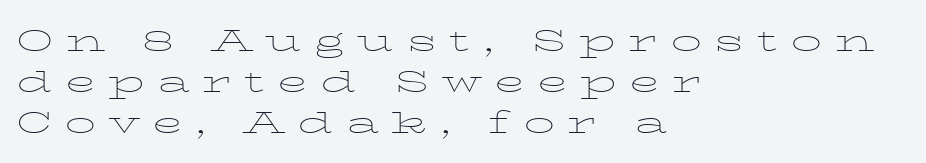
The image shows 31 px thin, wide serif type, upright; set left-aligned, normal line spacing (1.32x), unusually wide letter spacing (+0.39 em), not underlined; low stroke contrast and a medium x-height.
